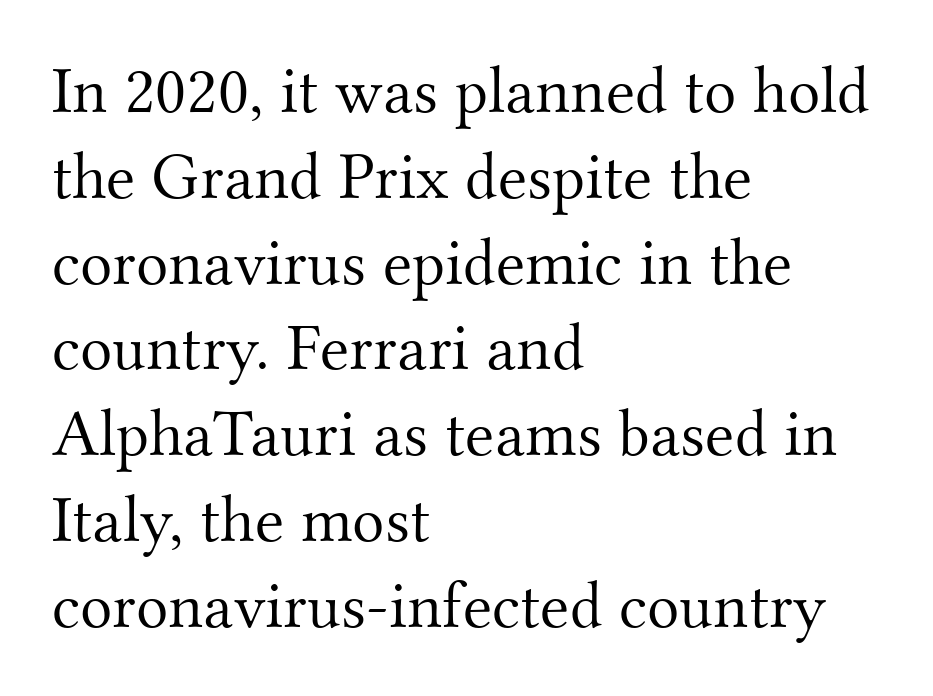
{"serif": "yes", "italic": "no", "bold": "no", "weight": "light", "width": "normal", "stroke_contrast": "medium", "x_height": "small", "monospaced": "no", "underline": "no", "align": "left", "line_spacing": "normal", "line_spacing_ratio": 1.28, "letter_spacing": "normal", "letter_spacing_em": 0.0, "glyph_px": 67}
